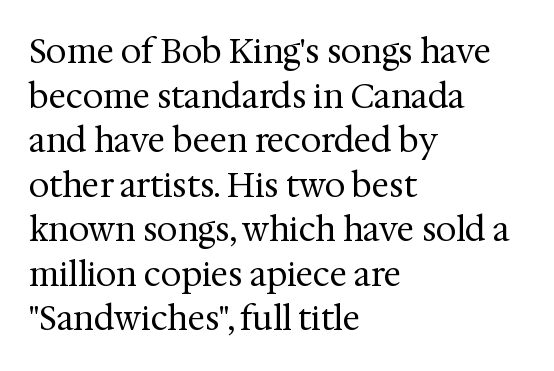
Q: Is the text bold? A: No.
Q: Is the text italic (slanted)? A: No, it is upright.
Q: Is the typeface a serif or a sans-serif typeface? A: Serif.
Q: Is the text underlined? A: No.
Q: How is the paragraph aligned? A: Left-aligned.
Q: Is the spacing between letters normal or unusually wide? A: Normal.
Q: Is the spacing between lines tight, normal or loose? A: Normal.
Q: Width (condensed, normal, or wide)? A: Normal.
Q: Stroke contrast? A: Medium.
Q: x-height? A: Medium.
Q: Monospaced? A: No.
